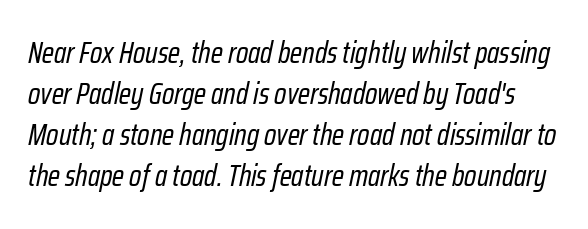
{"italic": "yes", "lean": "right", "slant_degrees": 12, "bold": "no", "weight": "regular", "width": "condensed", "stroke_contrast": "low", "x_height": "medium", "monospaced": "no", "underline": "no", "line_spacing": "normal", "line_spacing_ratio": 1.37, "letter_spacing": "normal", "letter_spacing_em": 0.0, "glyph_px": 30}
